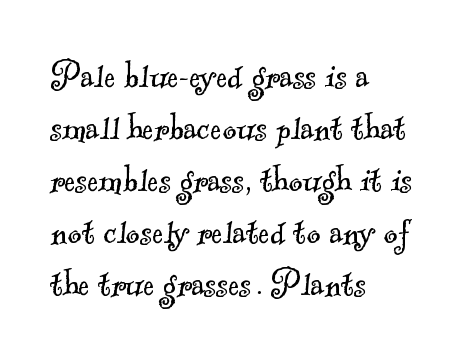
Weight: not bold — regular or lighter. Varying glyph widths throughout — classic text-font behaviour. Glyph-to-glyph distance matches everyday printed text. All the whitespace from short lines collects on the right.
